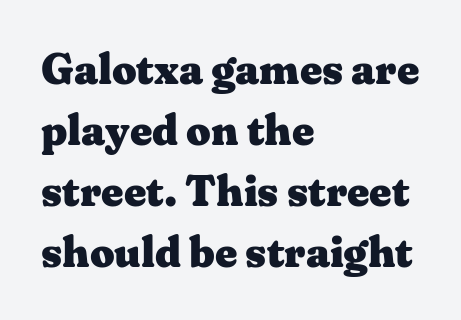
The image shows 43 px heavy, wide serif type, upright; set left-aligned, normal line spacing (1.42x), normal letter spacing, not underlined; medium stroke contrast and a medium x-height.
